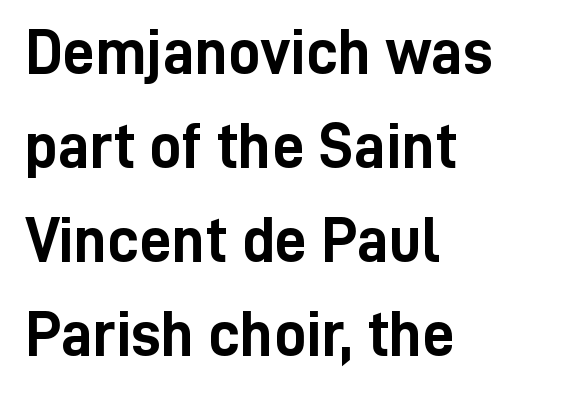
{"serif": "no", "italic": "no", "bold": "yes", "weight": "semibold", "width": "condensed", "stroke_contrast": "low", "x_height": "medium", "monospaced": "no", "underline": "no", "align": "left", "line_spacing": "normal", "line_spacing_ratio": 1.47, "letter_spacing": "normal", "letter_spacing_em": 0.0, "glyph_px": 64}
